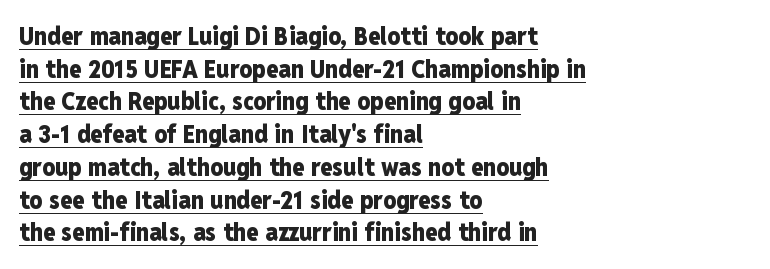
The image shows 25 px bold type, upright; set left-aligned, normal line spacing (1.31x), normal letter spacing, underlined.
